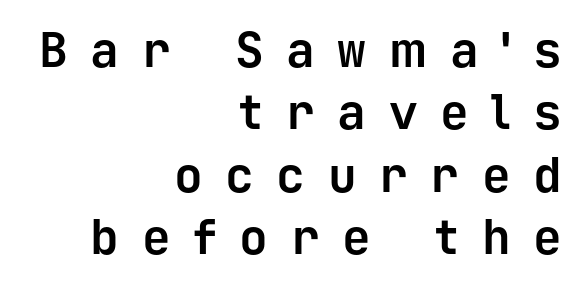
The image shows 48 px bold sans-serif type, upright, monospaced; set right-aligned, normal line spacing (1.3x), unusually wide letter spacing (+0.47 em), not underlined; low stroke contrast and a medium x-height.
